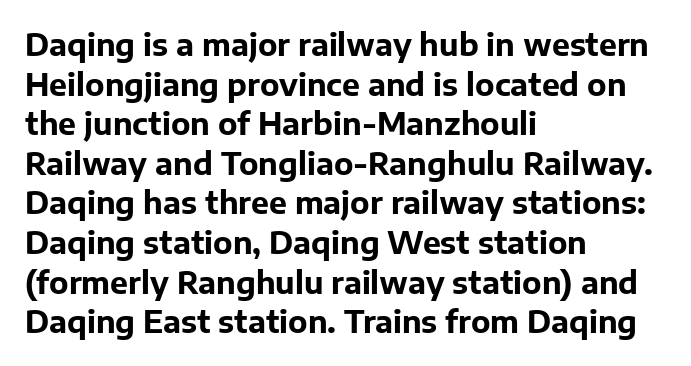
{"serif": "no", "italic": "no", "bold": "yes", "weight": "bold", "width": "normal", "stroke_contrast": "low", "x_height": "medium", "monospaced": "no", "underline": "no", "align": "left", "line_spacing": "normal", "line_spacing_ratio": 1.32, "letter_spacing": "normal", "letter_spacing_em": 0.0, "glyph_px": 30}
